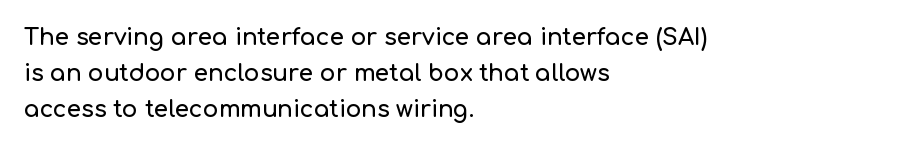
The image shows 23 px text type, upright; set left-aligned, normal line spacing (1.56x), normal letter spacing, not underlined.
